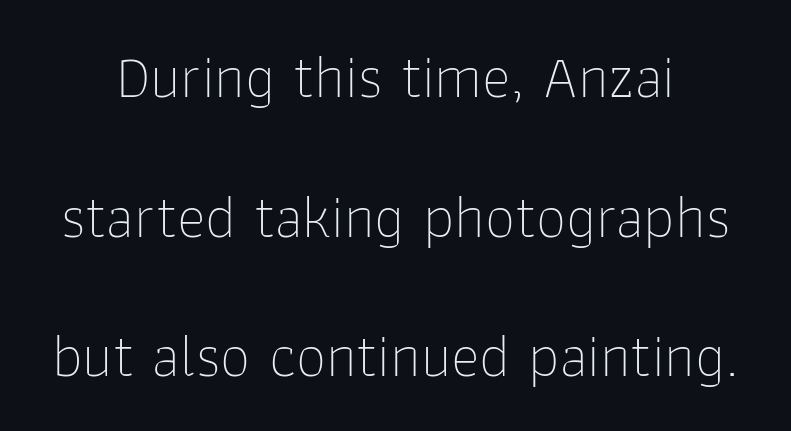
Character widths vary here, with narrow letters taking less room than wide ones. The specimen reads as upright at a glance. No chunkiness to these letters — they're not bold. Glance below the letters and you will spot only blank space. Typographically, this falls in the sans-serif category.
